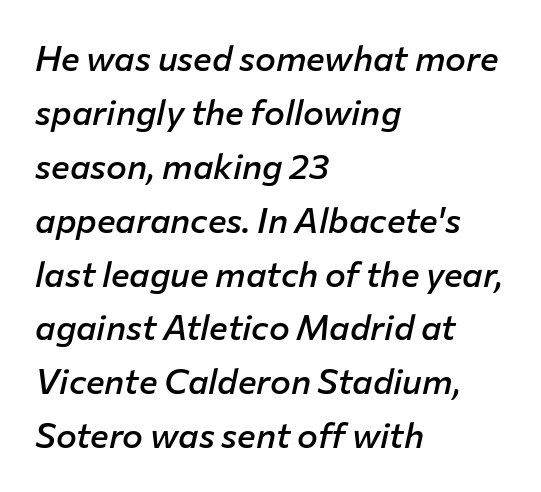
{"italic": "yes", "lean": "right", "slant_degrees": 12, "bold": "semi", "weight": "semibold", "width": "normal", "stroke_contrast": "low", "x_height": "medium", "monospaced": "no", "underline": "no", "align": "left", "line_spacing": "normal", "line_spacing_ratio": 1.54, "letter_spacing": "normal", "letter_spacing_em": 0.0, "glyph_px": 35}
